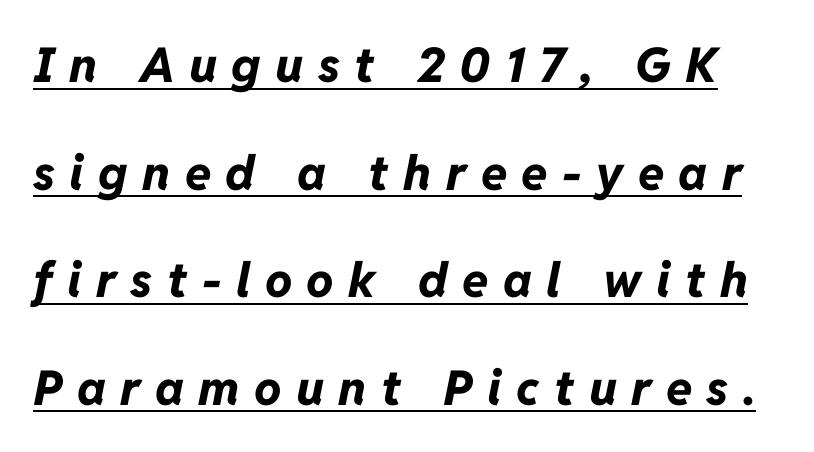
The image shows 48 px bold type, italic (leaning right); set loose line spacing (2.24x), unusually wide letter spacing (+0.3 em), underlined; low stroke contrast and a medium x-height.
